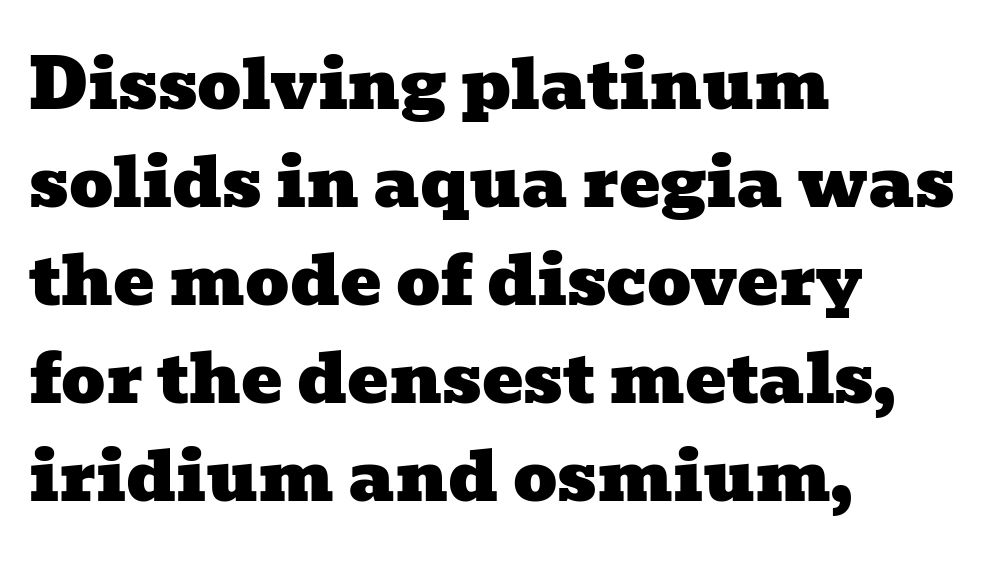
Q: Is the typeface a serif or a sans-serif typeface? A: Serif.
Q: Is the text underlined? A: No.
Q: How is the paragraph aligned? A: Left-aligned.
Q: Is the spacing between letters normal or unusually wide? A: Normal.
Q: Is the spacing between lines tight, normal or loose? A: Normal.
Q: Width (condensed, normal, or wide)? A: Wide.
Q: Stroke contrast? A: Low.
Q: x-height? A: Medium.
Q: Monospaced? A: No.
